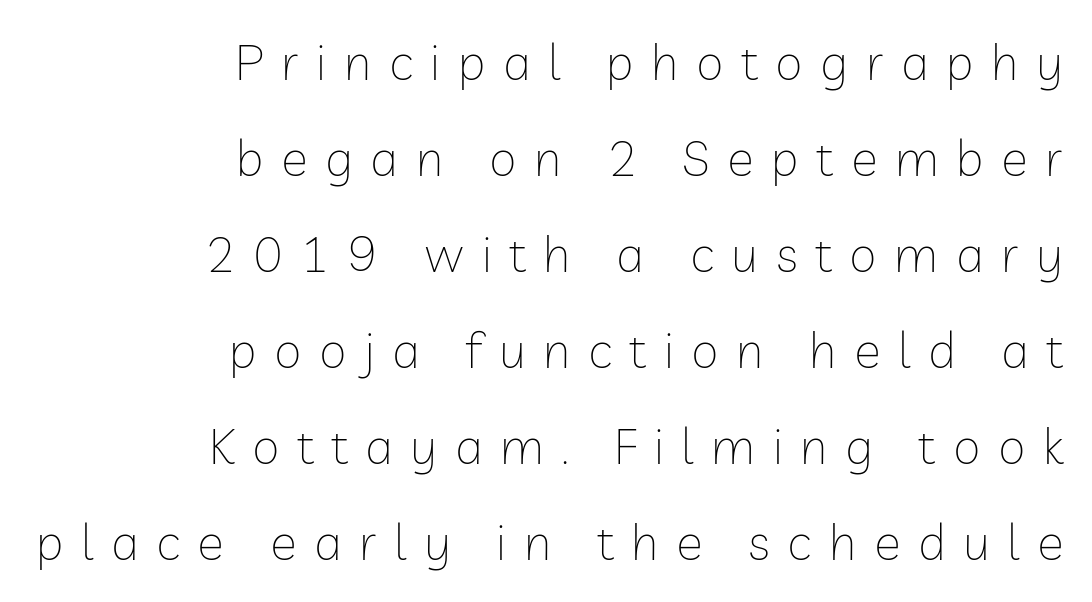
The image shows 50 px thin sans-serif type, upright; set right-aligned, loose line spacing (1.92x), unusually wide letter spacing (+0.35 em), not underlined; low stroke contrast and a medium x-height.
